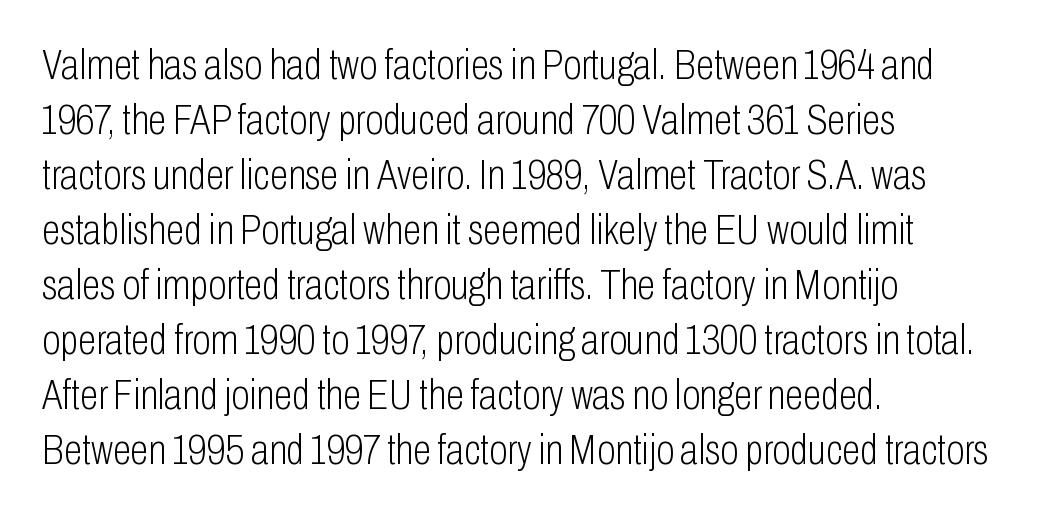
{"serif": "no", "italic": "no", "bold": "no", "weight": "light", "width": "condensed", "stroke_contrast": "low", "x_height": "medium", "monospaced": "no", "underline": "no", "align": "left", "line_spacing": "normal", "line_spacing_ratio": 1.31, "letter_spacing": "normal", "letter_spacing_em": 0.0, "glyph_px": 42}
